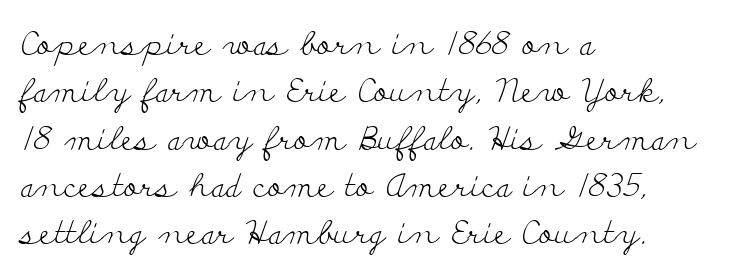
This sample keeps an unexceptional amount of space between lines. Where is the straight margin? On the left. Is the type heavy? It reads as light-to-regular instead.
